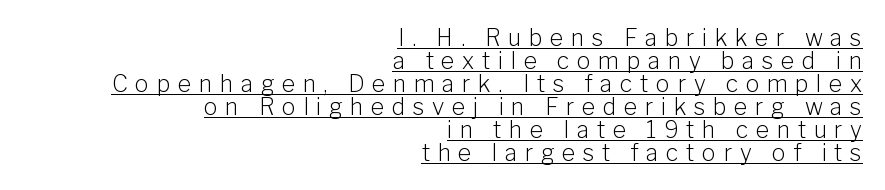
{"italic": "no", "bold": "no", "underline": "yes", "align": "right", "line_spacing": "tight", "line_spacing_ratio": 1.0, "letter_spacing": "wide", "letter_spacing_em": 0.33, "glyph_px": 23}
